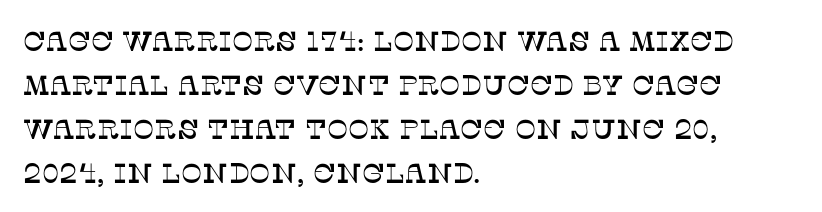
The image shows 28 px serif type, upright; set left-aligned, normal line spacing (1.57x), normal letter spacing, not underlined; low stroke contrast and a large x-height.
